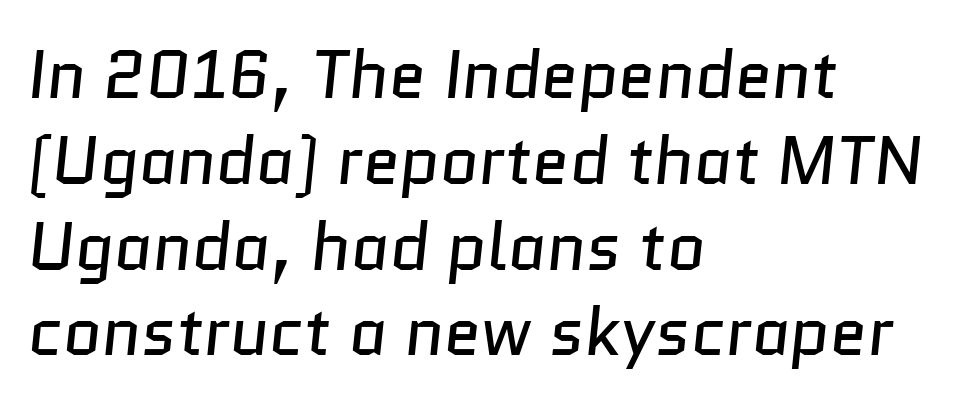
The letterforms sit shoulder to shoulder at normal distance. In terms of leading, this rendering sits right in the middle. The face used here is proportionally spaced, like ordinary book or web type. The text was rendered using a sans face with plain stroke endings. Heft: none added — not bold. A student would call this left alignment; a typographer would say flush left, rag right.
